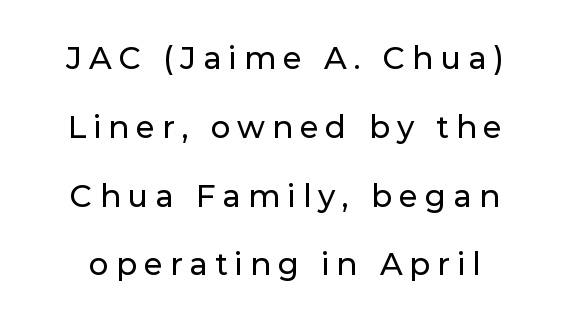
{"serif": "no", "italic": "no", "width": "normal", "stroke_contrast": "low", "x_height": "medium", "monospaced": "no", "underline": "no", "line_spacing": "loose", "line_spacing_ratio": 2.22, "letter_spacing": "wide", "letter_spacing_em": 0.22, "glyph_px": 31}
